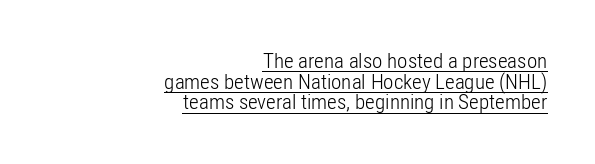
The image shows 21 px text type, upright; set right-aligned, tight line spacing (0.98x), normal letter spacing, underlined.
